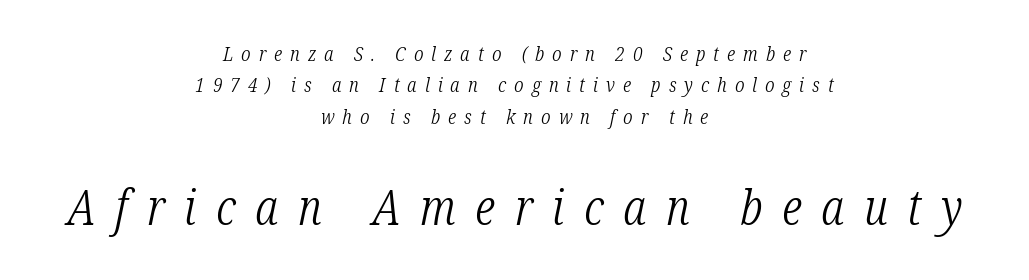
The image shows 49 px light, condensed serif type, italic (leaning right); set centered, normal line spacing (1.57x), unusually wide letter spacing (+0.4 em), not underlined; the second (bottom) block is 2.45x larger; low stroke contrast and a medium x-height.
